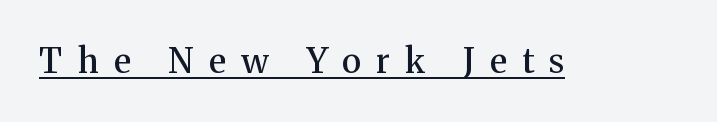
Q: Is the text bold? A: Semi-bold.
Q: Is the text italic (slanted)? A: No, it is upright.
Q: Is the typeface a serif or a sans-serif typeface? A: Serif.
Q: Is the text underlined? A: Yes.
Q: Is the spacing between letters normal or unusually wide? A: Unusually wide.
Q: Width (condensed, normal, or wide)? A: Normal.
Q: Stroke contrast? A: Medium.
Q: x-height? A: Medium.
Q: Monospaced? A: No.
